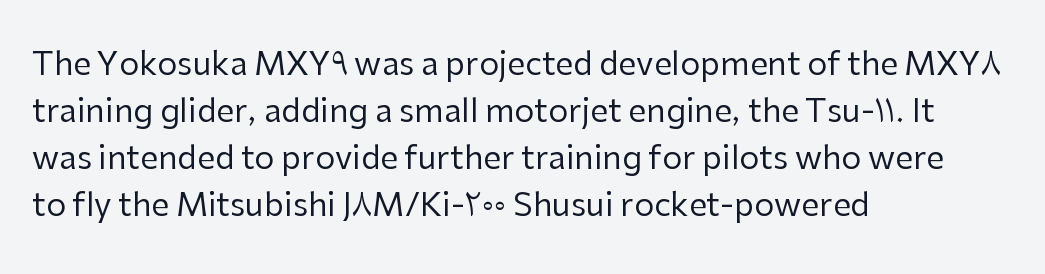
The image shows 32 px regular-weight sans-serif type, upright; set left-aligned, normal line spacing (1.47x), normal letter spacing, not underlined; low stroke contrast and a medium x-height.
